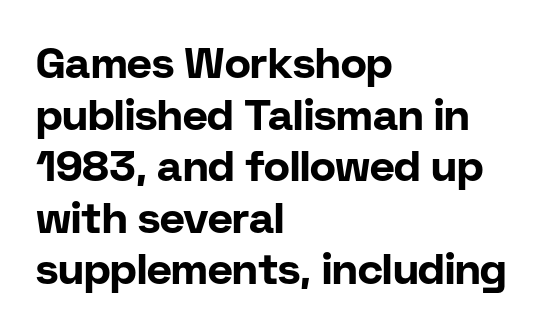
The image shows 43 px bold sans-serif type, upright; set left-aligned, line spacing 1.2x, normal letter spacing, not underlined; low stroke contrast and a medium x-height.
